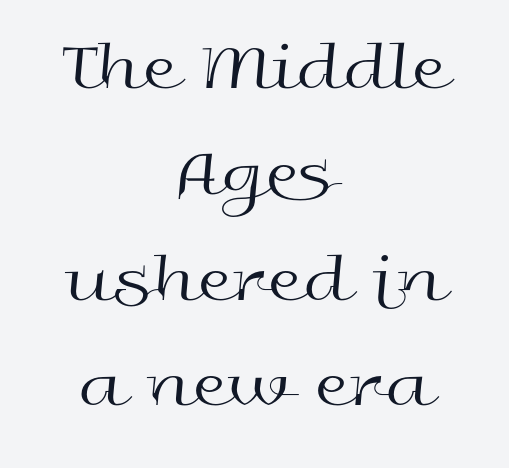
Q: Is the text bold? A: No.
Q: Is the text italic (slanted)? A: No, it is upright.
Q: Is the typeface a serif or a sans-serif typeface? A: Sans-serif.
Q: Is the text underlined? A: No.
Q: How is the paragraph aligned? A: Centered.
Q: Is the spacing between letters normal or unusually wide? A: Normal.
Q: Is the spacing between lines tight, normal or loose? A: Normal.
Q: Width (condensed, normal, or wide)? A: Wide.
Q: x-height? A: Medium.
Q: Monospaced? A: No.
